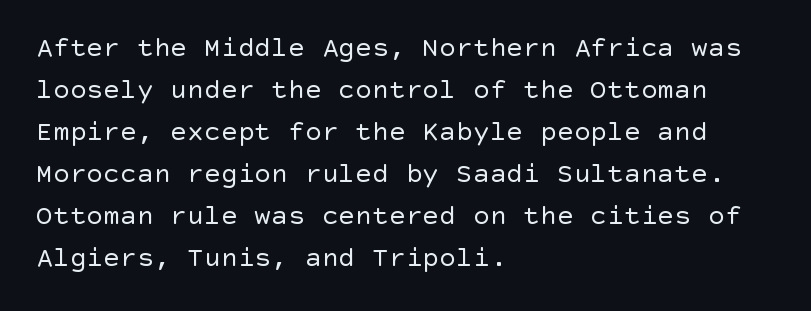
The image shows 28 px regular-weight sans-serif type, upright; set left-aligned, normal line spacing (1.5x), normal letter spacing, not underlined; a large x-height.
